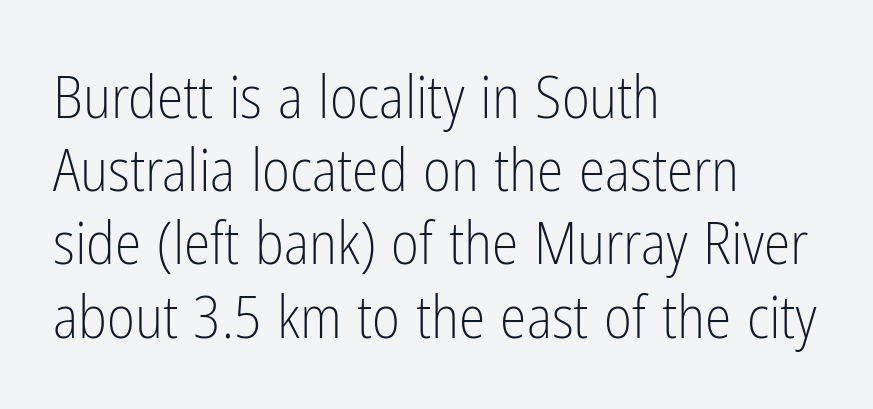
The image shows 60 px light, condensed sans-serif type, upright; set left-aligned, line spacing 1.22x, normal letter spacing, not underlined; low stroke contrast and a medium x-height.
